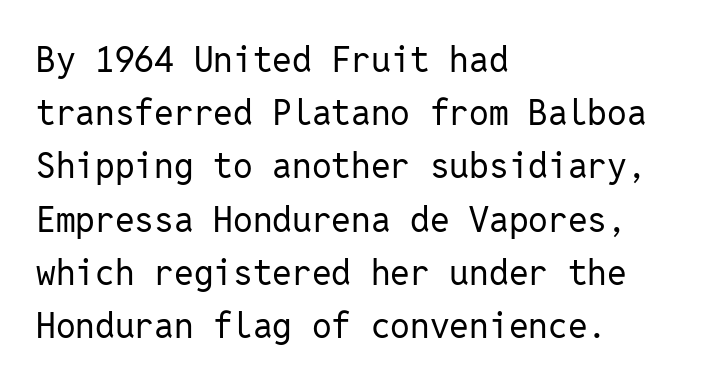
Q: Is the text bold? A: No.
Q: Is the text italic (slanted)? A: No, it is upright.
Q: Is the typeface a serif or a sans-serif typeface? A: Sans-serif.
Q: Is the text underlined? A: No.
Q: How is the paragraph aligned? A: Left-aligned.
Q: Is the spacing between letters normal or unusually wide? A: Normal.
Q: Is the spacing between lines tight, normal or loose? A: Normal.
Q: Width (condensed, normal, or wide)? A: Normal.
Q: Stroke contrast? A: Low.
Q: x-height? A: Medium.
Q: Monospaced? A: Yes.
